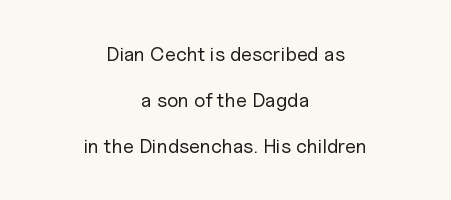
Look at the tracking — it's just the regular setting, nothing added. Type without underlining. The letters look calm and open, with moderate or lighter stems. The rendering uses a large line-height, opening up the rows.
